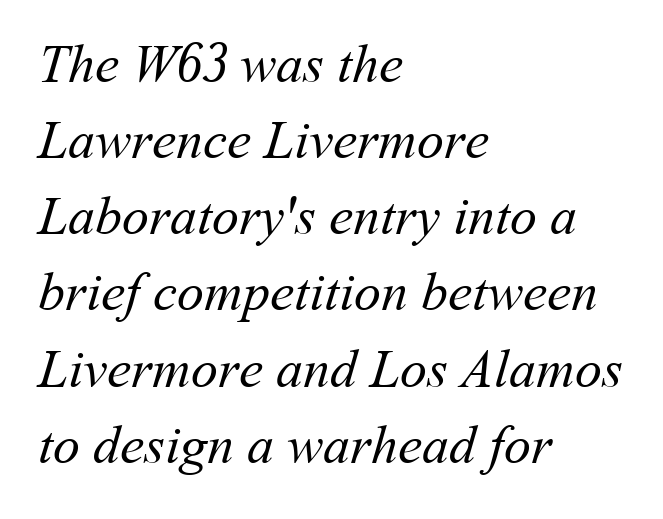
The image shows 54 px regular-weight type; set left-aligned, normal line spacing (1.41x), normal letter spacing, not underlined; medium stroke contrast and a medium x-height.
